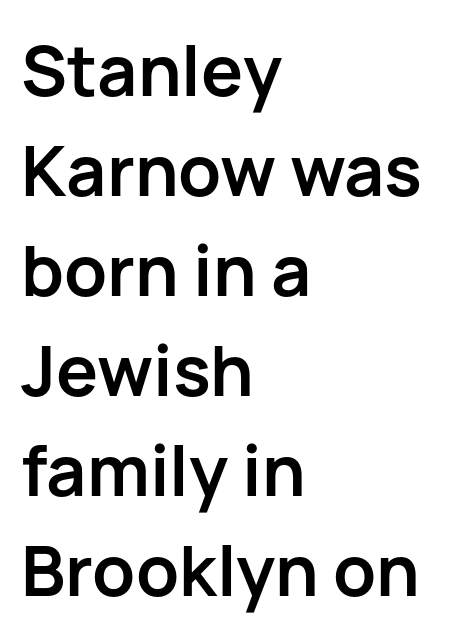
Whoever set this chose a conventional vertical rhythm. Chunky letters — that's bold for sure. Nothing sits at the stroke ends, so this counts as sans-serif. The font's upright variant was chosen for this text. Nothing unusual about the tracking: characters are spaced as the font intends. Think of a printed novel: that variable character pitch is what you see here.
